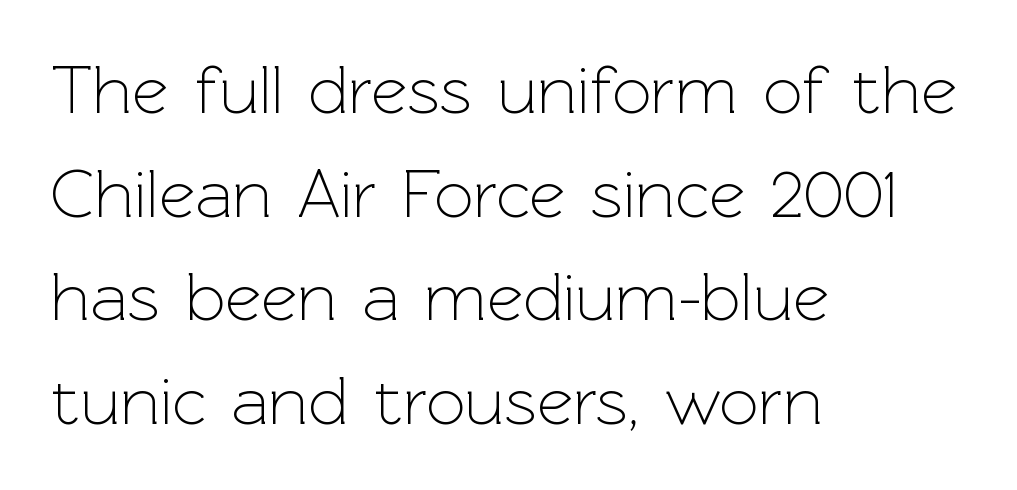
Q: Is the text bold? A: No.
Q: Is the text italic (slanted)? A: No, it is upright.
Q: Is the typeface a serif or a sans-serif typeface? A: Sans-serif.
Q: Is the text underlined? A: No.
Q: How is the paragraph aligned? A: Left-aligned.
Q: Is the spacing between letters normal or unusually wide? A: Normal.
Q: Is the spacing between lines tight, normal or loose? A: Normal.
Q: Width (condensed, normal, or wide)? A: Normal.
Q: x-height? A: Medium.
Q: Monospaced? A: No.
